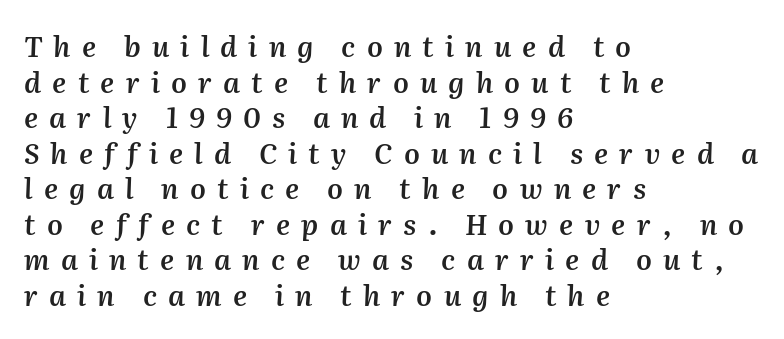
Q: Is the text bold? A: Semi-bold.
Q: Is the text italic (slanted)? A: Yes, it leans right by about 2 degrees.
Q: Is the text underlined? A: No.
Q: How is the paragraph aligned? A: Left-aligned.
Q: Is the spacing between letters normal or unusually wide? A: Unusually wide.
Q: Is the spacing between lines tight, normal or loose? A: Normal.
Q: Width (condensed, normal, or wide)? A: Normal.
Q: Stroke contrast? A: Medium.
Q: x-height? A: Medium.
Q: Monospaced? A: No.
